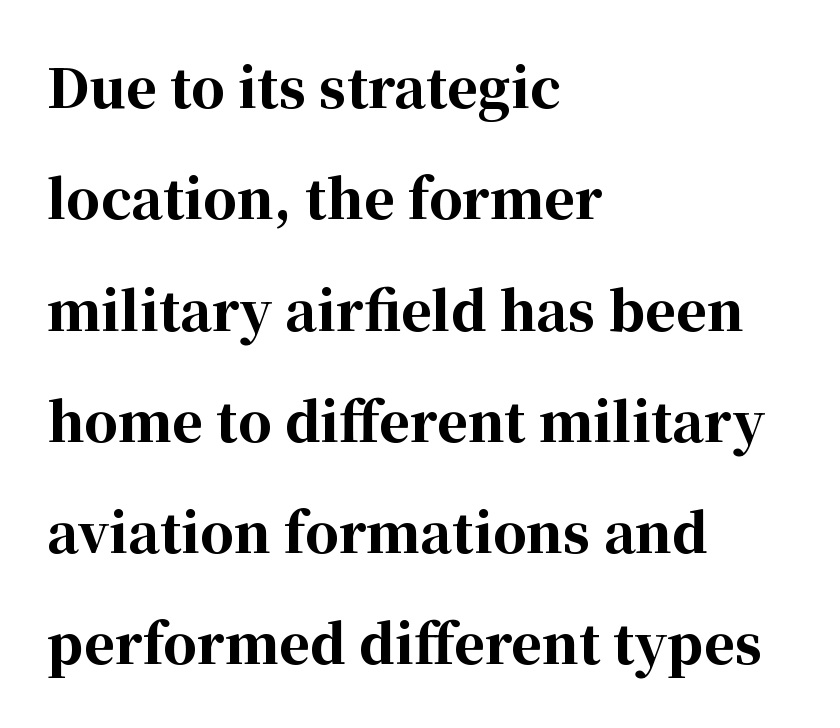
Q: Is the text bold? A: Yes.
Q: Is the text italic (slanted)? A: No, it is upright.
Q: Is the typeface a serif or a sans-serif typeface? A: Serif.
Q: Is the text underlined? A: No.
Q: How is the paragraph aligned? A: Left-aligned.
Q: Is the spacing between letters normal or unusually wide? A: Normal.
Q: Is the spacing between lines tight, normal or loose? A: Loose.
Q: Width (condensed, normal, or wide)? A: Normal.
Q: Stroke contrast? A: High.
Q: x-height? A: Medium.
Q: Monospaced? A: No.
